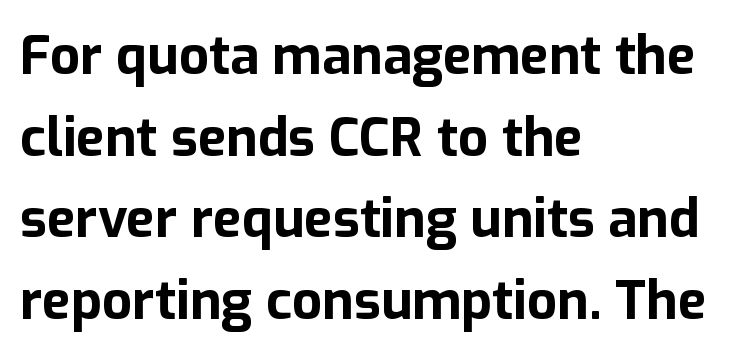
Summary of vertical rhythm: regular, with standard interline spacing. Visually the block forms a straight wall on the left and a jagged coastline on the right. Typographic density is high because the face is bold. Glance below the letters and you will spot only blank space. Proportional: the letters do not fall into vertical columns.
